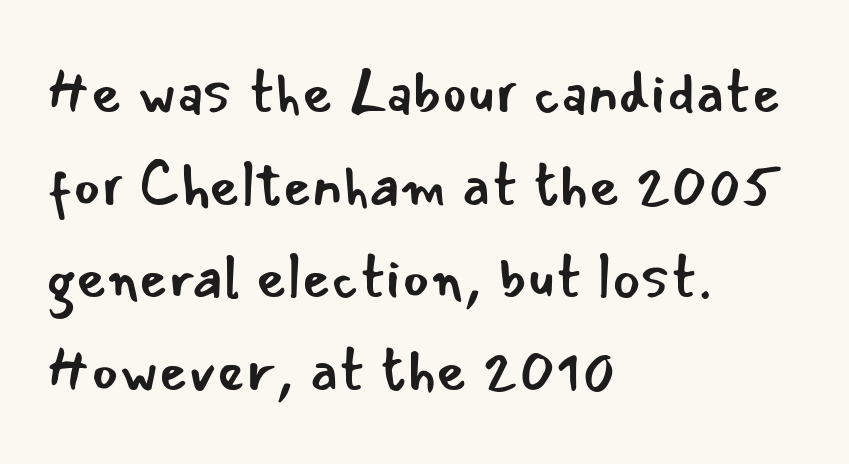
Short note: letters normally spaced. Notice how the passage keeps a crisp vertical edge on the left only. A quiet, ordinary-to-light weight characterises the typeface. Does the type have serifs? No, each stem ends abruptly. Upright lettering throughout.
